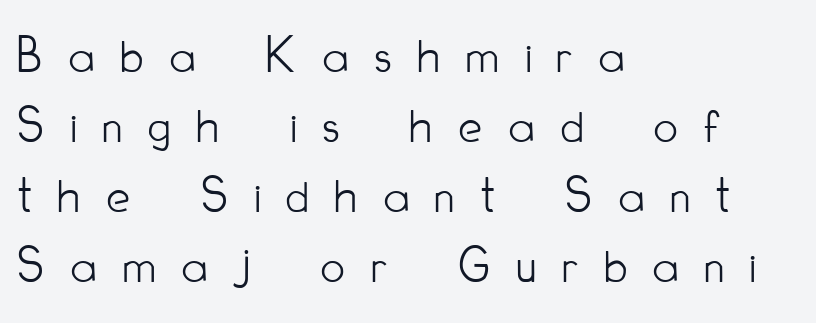
Q: Is the text bold? A: No.
Q: Is the text italic (slanted)? A: No, it is upright.
Q: Is the typeface a serif or a sans-serif typeface? A: Sans-serif.
Q: Is the text underlined? A: No.
Q: How is the paragraph aligned? A: Left-aligned.
Q: Is the spacing between letters normal or unusually wide? A: Unusually wide.
Q: Is the spacing between lines tight, normal or loose? A: Normal.
Q: Width (condensed, normal, or wide)? A: Condensed.
Q: Stroke contrast? A: Low.
Q: x-height? A: Small.
Q: Monospaced? A: No.
